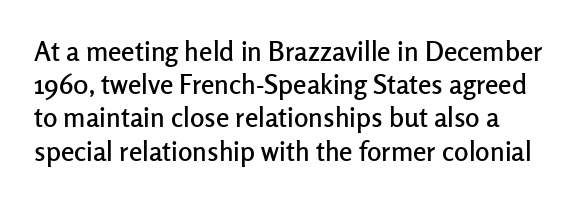
Designer's note — italics off, roman on. Anything drawn beneath the words? Only blank space. This rendering leaves character spacing at its baseline value.
